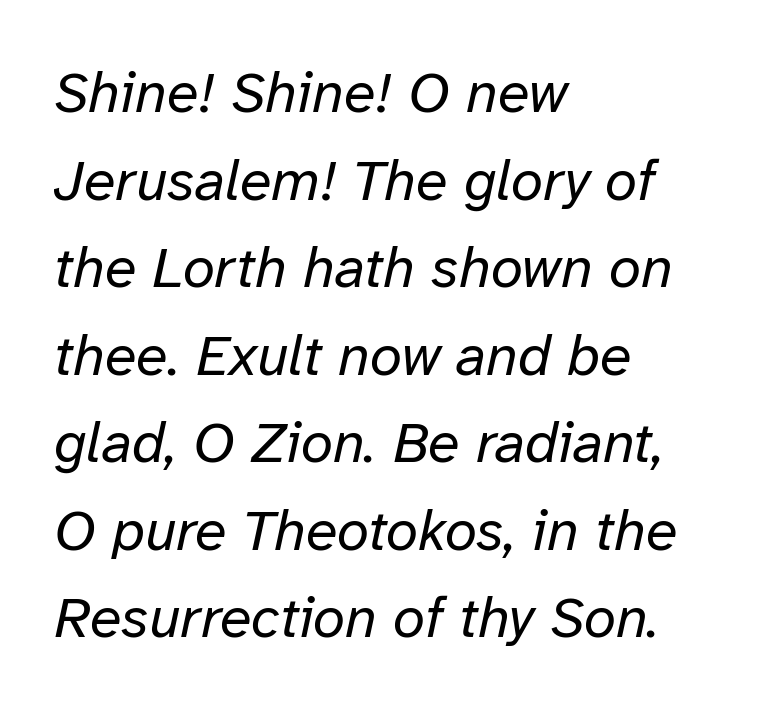
{"italic": "yes", "lean": "right", "slant_degrees": 12, "bold": "no", "weight": "regular", "width": "normal", "stroke_contrast": "low", "x_height": "medium", "monospaced": "no", "underline": "no", "align": "left", "line_spacing": "normal", "line_spacing_ratio": 1.51, "letter_spacing": "normal", "letter_spacing_em": 0.0, "glyph_px": 58}
